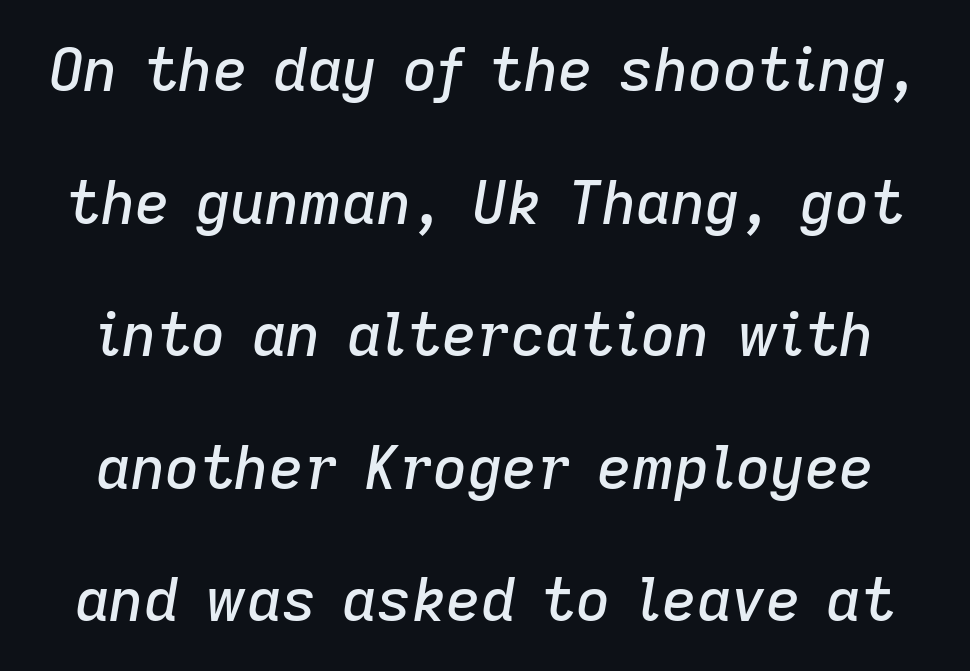
A great deal of white space separates one row of letters from the next. A typesetter would mark this as italic. Varying glyph widths throughout — classic text-font behaviour. Unmarked baselines from the first word to the last. This sample uses plain, unmodified letter spacing.
